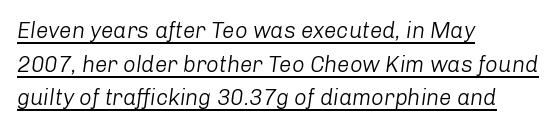
The image shows 22 px text type, italic (leaning right); set left-aligned, normal line spacing (1.53x), normal letter spacing, underlined.
